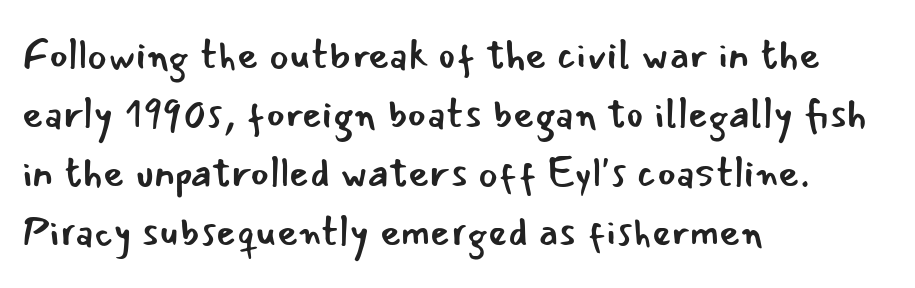
{"serif": "no", "italic": "no", "bold": "no", "weight": "regular", "width": "normal", "stroke_contrast": "low", "x_height": "small", "monospaced": "no", "underline": "no", "align": "left", "line_spacing": "normal", "line_spacing_ratio": 1.44, "letter_spacing": "normal", "letter_spacing_em": 0.0, "glyph_px": 41}
